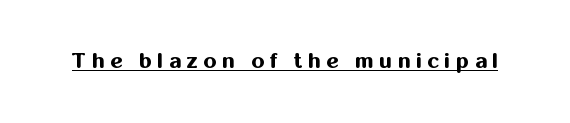
{"italic": "no", "bold": "yes", "underline": "yes", "letter_spacing": "wide", "letter_spacing_em": 0.27, "glyph_px": 21}
